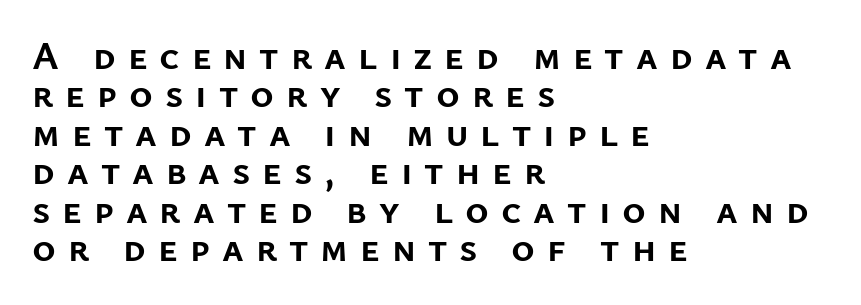
{"serif": "no", "italic": "no", "bold": "yes", "weight": "semibold", "width": "normal", "stroke_contrast": "low", "x_height": "medium", "monospaced": "no", "underline": "no", "align": "left", "line_spacing": "tight", "line_spacing_ratio": 0.96, "letter_spacing": "wide", "letter_spacing_em": 0.3, "glyph_px": 40}
